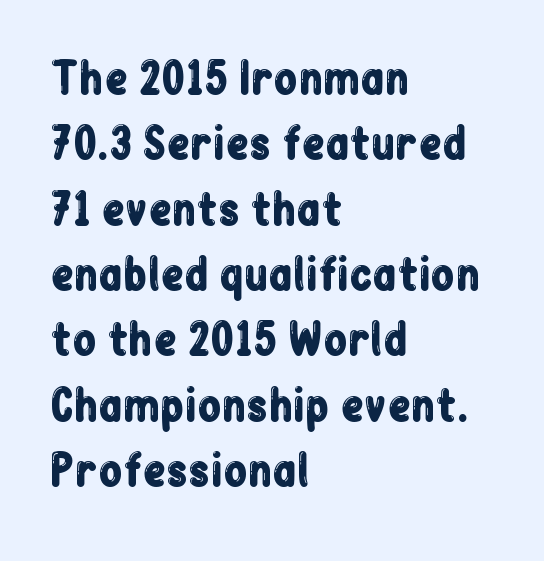
Q: Is the text italic (slanted)? A: No, it is upright.
Q: Is the typeface a serif or a sans-serif typeface? A: Sans-serif.
Q: Is the text underlined? A: No.
Q: How is the paragraph aligned? A: Left-aligned.
Q: Is the spacing between letters normal or unusually wide? A: Normal.
Q: Is the spacing between lines tight, normal or loose? A: Normal.
Q: Width (condensed, normal, or wide)? A: Condensed.
Q: Stroke contrast? A: Low.
Q: x-height? A: Medium.
Q: Monospaced? A: No.
